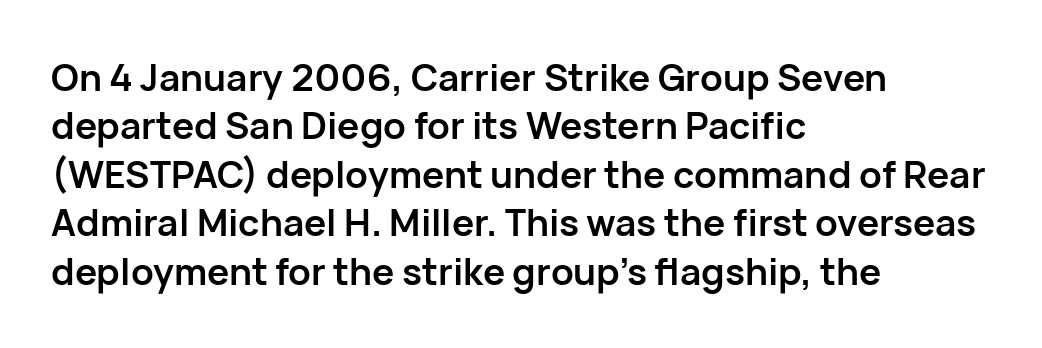
The image shows 37 px semibold sans-serif type, upright; set left-aligned, normal line spacing (1.31x), normal letter spacing, not underlined; low stroke contrast and a medium x-height.
